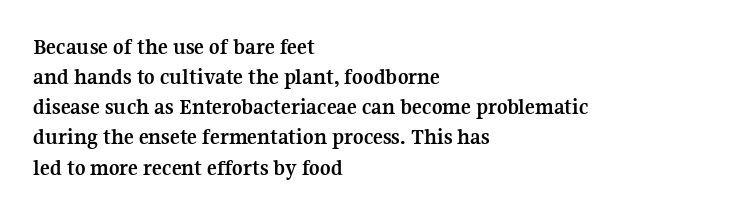
{"italic": "no", "bold": "yes", "underline": "no", "align": "left", "line_spacing": "normal", "line_spacing_ratio": 1.31, "letter_spacing": "normal", "letter_spacing_em": 0.0, "glyph_px": 23}
